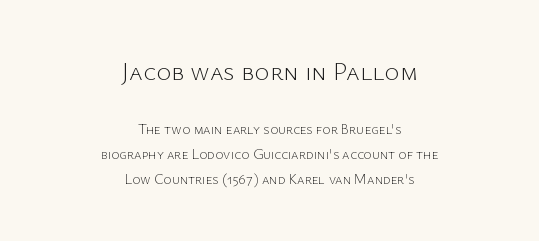
{"italic": "no", "bold": "no", "underline": "no", "align": "center", "line_spacing_ratio": 1.78, "letter_spacing": "normal", "letter_spacing_em": 0.0, "larger_block": "first", "size_ratio": 1.86, "glyph_px": 26}
